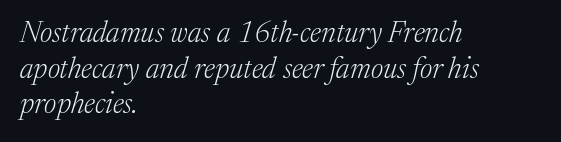
The words here are not underlined. The face used here is proportionally spaced, like ordinary book or web type. Short note: letters normally spaced. Think standard paragraph weight, or any step lighter than that. Letterform terminals end in serifs throughout the passage.
